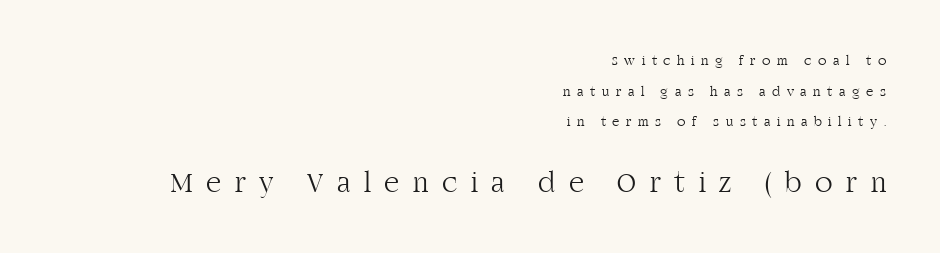
Each letter's strokes conclude with small projecting serifs. These lines have a slow, spaced-out rhythm from letter to letter. Do the characters align in a grid? No, the font is proportional. Stems here are at most as thick as an everyday book face. Visually, the bottom section dominates because its glyphs are scaled up. How would I describe the line gaps? Wide and relaxed.
